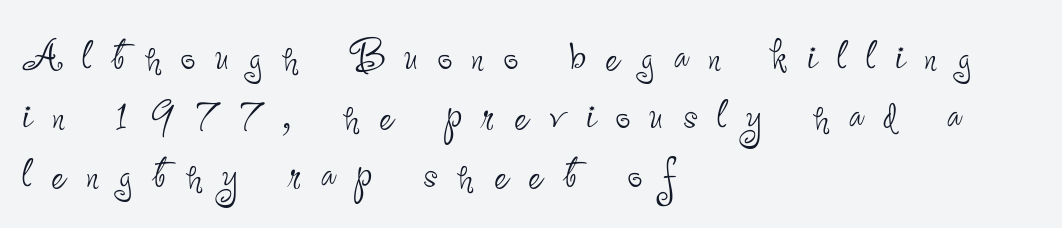
Q: Is the text bold? A: No.
Q: Is the text italic (slanted)? A: Yes.
Q: Is the typeface a serif or a sans-serif typeface? A: Sans-serif.
Q: Is the text underlined? A: No.
Q: How is the paragraph aligned? A: Left-aligned.
Q: Is the spacing between letters normal or unusually wide? A: Unusually wide.
Q: Is the spacing between lines tight, normal or loose? A: Tight.
Q: Width (condensed, normal, or wide)? A: Condensed.
Q: Stroke contrast? A: Low.
Q: x-height? A: Small.
Q: Monospaced? A: No.
